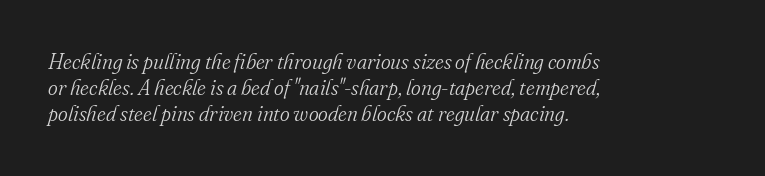
The image shows 21 px text type, italic (leaning right); set left-aligned, line spacing 1.24x, normal letter spacing, not underlined.
